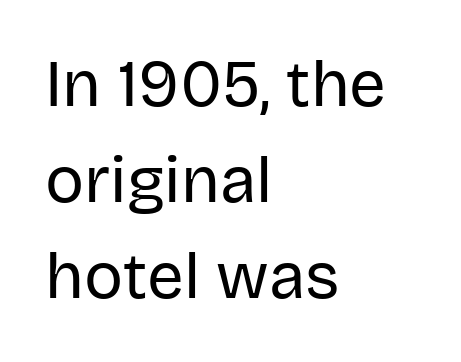
The image shows 65 px regular-weight sans-serif type, upright; set left-aligned, normal line spacing (1.48x), normal letter spacing, not underlined; low stroke contrast and a large x-height.
